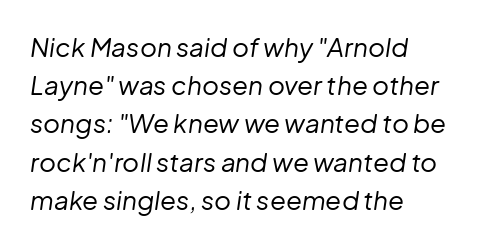
Q: Is the text bold? A: No.
Q: Is the text italic (slanted)? A: Yes, it leans right by about 8 degrees.
Q: Is the text underlined? A: No.
Q: How is the paragraph aligned? A: Left-aligned.
Q: Is the spacing between letters normal or unusually wide? A: Normal.
Q: Is the spacing between lines tight, normal or loose? A: Normal.
